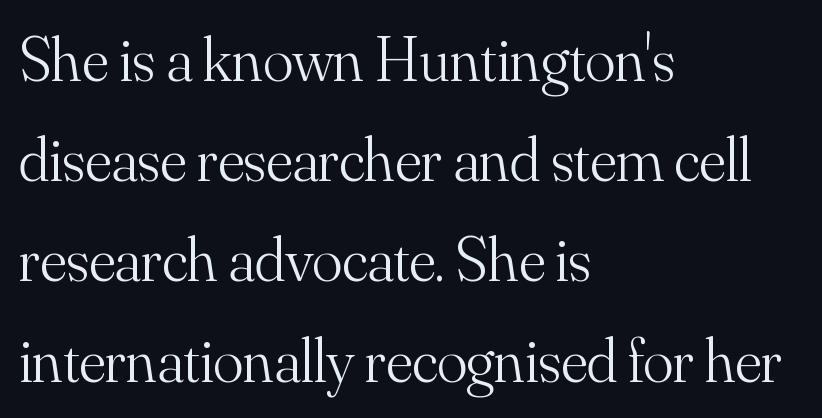
Q: Is the text bold? A: No.
Q: Is the text italic (slanted)? A: No, it is upright.
Q: Is the typeface a serif or a sans-serif typeface? A: Serif.
Q: Is the text underlined? A: No.
Q: How is the paragraph aligned? A: Left-aligned.
Q: Is the spacing between letters normal or unusually wide? A: Normal.
Q: Is the spacing between lines tight, normal or loose? A: Normal.
Q: Width (condensed, normal, or wide)? A: Normal.
Q: Stroke contrast? A: Medium.
Q: x-height? A: Small.
Q: Monospaced? A: No.
